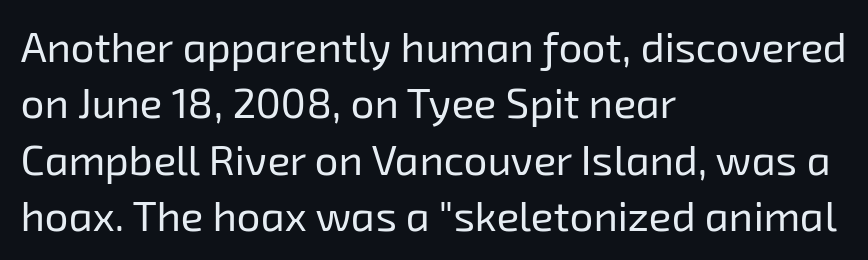
Q: Is the text bold? A: No.
Q: Is the typeface a serif or a sans-serif typeface? A: Sans-serif.
Q: Is the text underlined? A: No.
Q: How is the paragraph aligned? A: Left-aligned.
Q: Is the spacing between letters normal or unusually wide? A: Normal.
Q: Is the spacing between lines tight, normal or loose? A: Normal.
Q: Width (condensed, normal, or wide)? A: Normal.
Q: Stroke contrast? A: Low.
Q: x-height? A: Medium.
Q: Monospaced? A: No.
